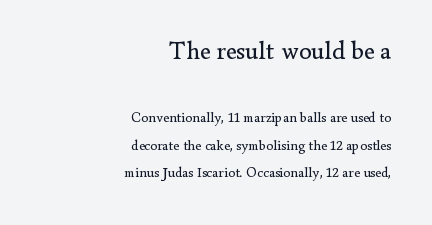
The image shows 25 px text type, upright; set right-aligned, loose line spacing (1.99x), normal letter spacing, not underlined; the first (top) block is 1.79x larger.
